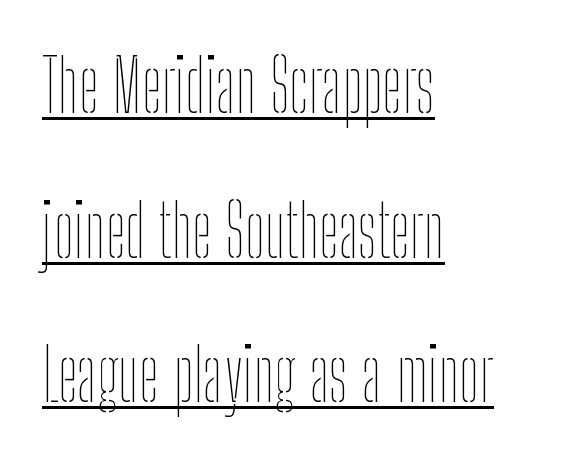
{"italic": "no", "bold": "no", "weight": "thin", "width": "condensed", "stroke_contrast": "low", "x_height": "medium", "monospaced": "no", "underline": "yes", "align": "left", "line_spacing": "loose", "line_spacing_ratio": 2.01, "letter_spacing": "normal", "letter_spacing_em": 0.0, "glyph_px": 72}
